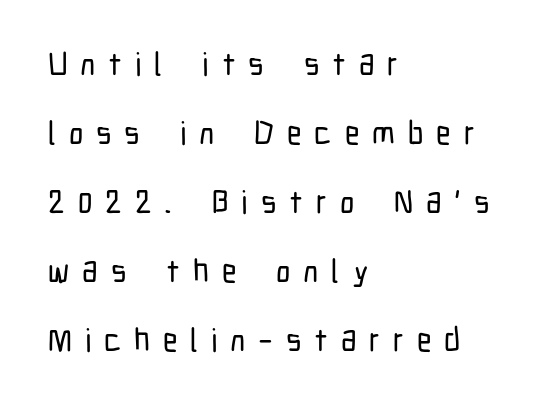
{"serif": "no", "italic": "no", "width": "condensed", "stroke_contrast": "low", "x_height": "medium", "monospaced": "no", "underline": "no", "align": "left", "line_spacing": "loose", "line_spacing_ratio": 2.16, "letter_spacing": "wide", "letter_spacing_em": 0.4, "glyph_px": 32}
